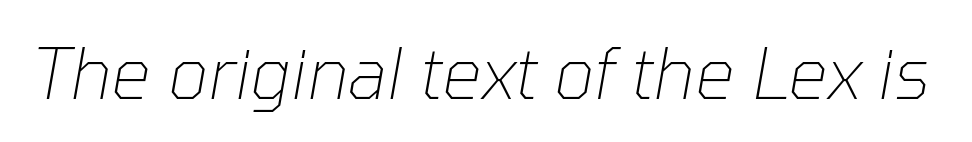
The image shows 70 px thin type, italic (leaning right); set normal letter spacing, not underlined; low stroke contrast and a medium x-height.
